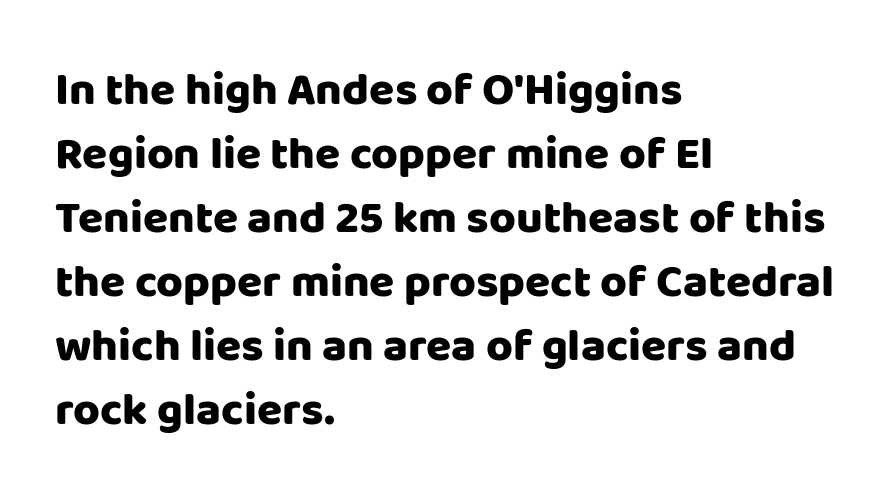
The image shows 46 px heavy sans-serif type, upright; set left-aligned, normal line spacing (1.39x), normal letter spacing, not underlined; low stroke contrast and a large x-height.
